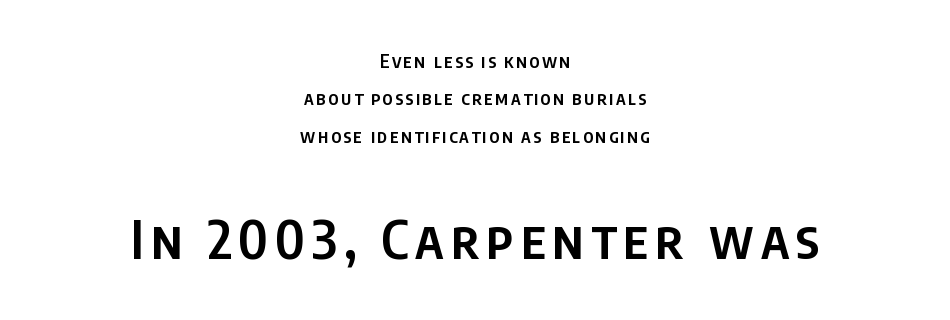
The image shows 53 px semibold, condensed sans-serif type, upright; set centered, loose line spacing (2.08x), not underlined; the second (bottom) block is 2.94x larger; low stroke contrast and a large x-height.
